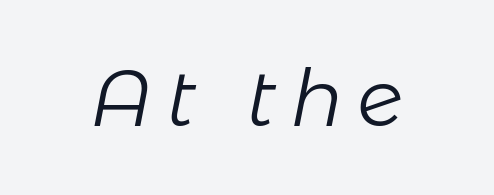
The image shows 79 px light type, italic (leaning right); set not underlined; low stroke contrast and a medium x-height.
